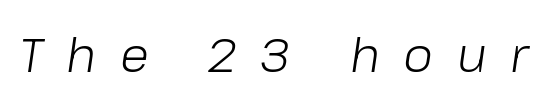
The face used here has a pronounced slope to its letters. Stroke thickness stays within the range of a standard reading face or lighter. This sample has the flowing, uneven cadence of proportional lettering. The space directly below the letters is spotless. The passage shown has open, widely tracked lettering throughout.
